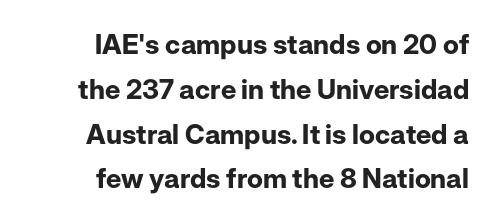
The image shows 27 px bold type, upright; set right-aligned, normal line spacing (1.66x), normal letter spacing, not underlined.
